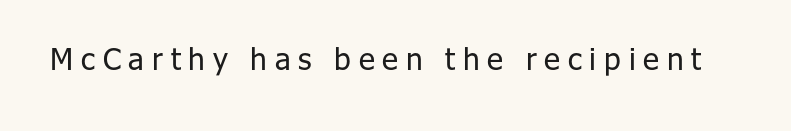
The image shows 30 px regular-weight sans-serif type, upright; set unusually wide letter spacing (+0.26 em), not underlined; low stroke contrast and a medium x-height.
